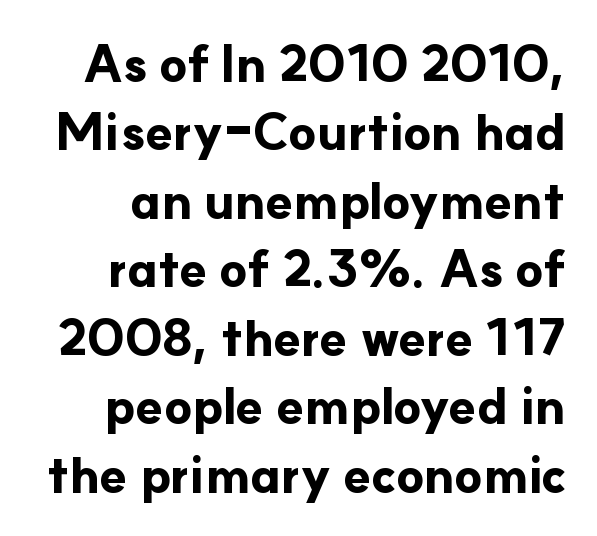
The font's upright variant was chosen for this text. Nobody touched the tracking dial on this one. Leading matches the norm, producing a regular column. Glance below the letters and you will spot only blank space. The sample has been set heavy, in full bold.
